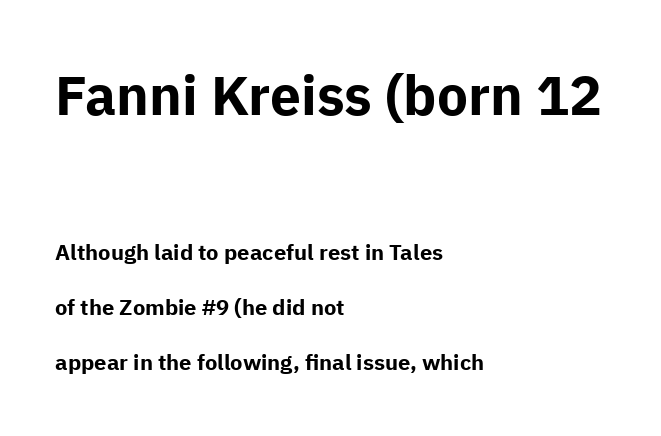
The image shows 55 px bold sans-serif type, upright; set left-aligned, loose line spacing (2.5x), normal letter spacing, not underlined; the first (top) block is 2.5x larger; low stroke contrast and a medium x-height.
